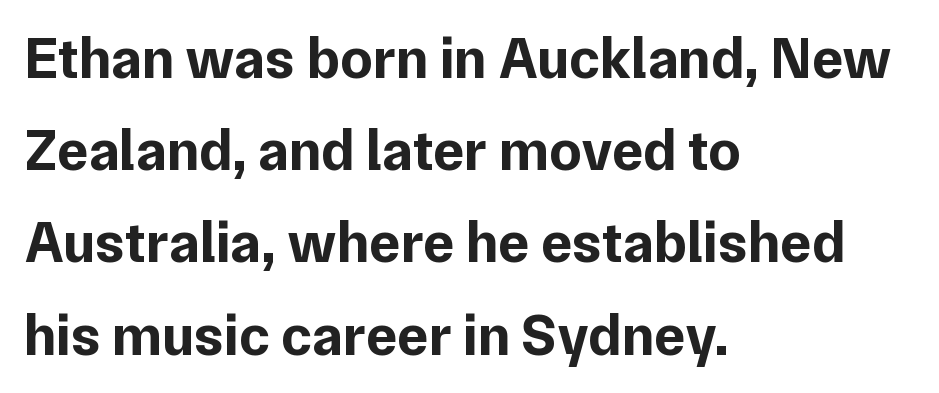
The image shows 58 px bold sans-serif type, upright; set left-aligned, normal line spacing (1.59x), normal letter spacing, not underlined; low stroke contrast and a medium x-height.
